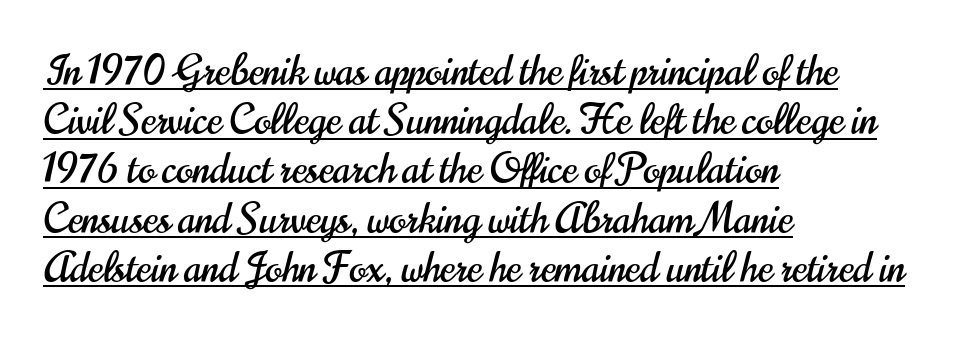
These characters rest on top of a visible drawn line. The rendering uses natural spacing where letterforms have individual widths. Each line starts at the same left margin while the right side varies. No extra tracking has been applied to these lines. This sample uses a sans-serif face.
